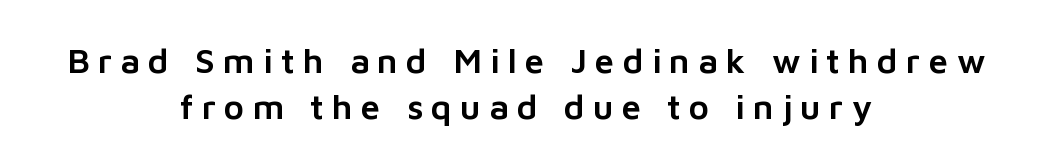
The image shows 35 px sans-serif type, upright; set centered, normal line spacing (1.31x), unusually wide letter spacing (+0.23 em), not underlined; low stroke contrast and a medium x-height.
